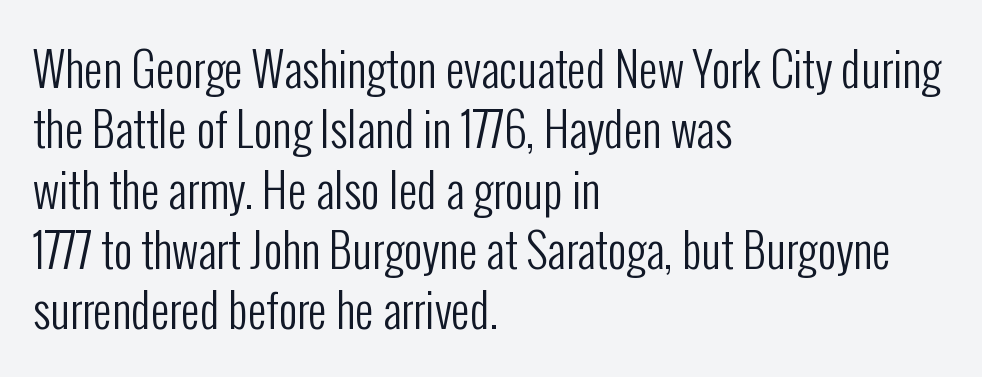
This rendering leaves character spacing at its baseline value. Whoever set this chose a conventional vertical rhythm. The ragged edge is on the right, which tells us the setting is flush left. You could not count columns in this text — the font is proportionally spaced.
